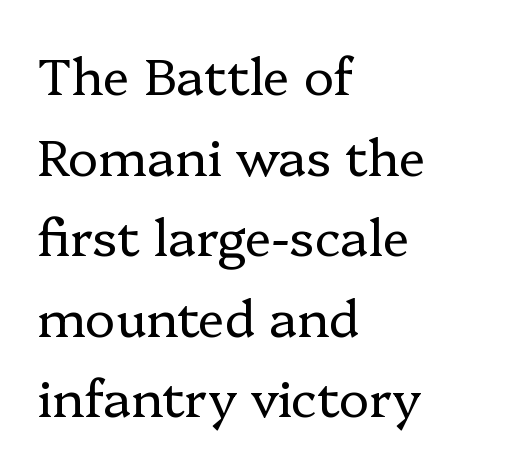
Letters rest on an invisible, unmarked baseline. The face used here is rendered with its standard letterfit. Baseline-to-baseline distance is the conventional proportion of letter height. A light-to-regular cut is what we see here. Horizontally, the lines are justified to the leading edge only. Character widths vary here, with narrow letters taking less room than wide ones.
